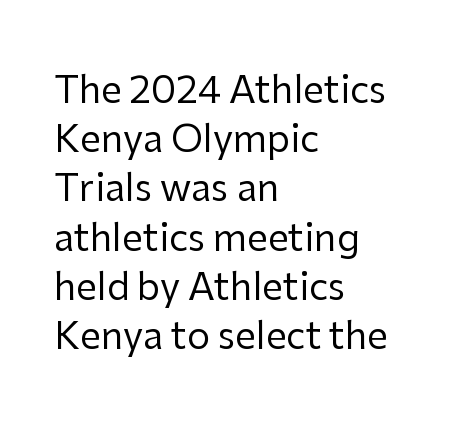
Designer's note — italics off, roman on. Is the type heavy? It reads as light-to-regular instead. Here the designer chose a conventional face with non-uniform glyph widths. Beneath every word, the page is bare.
